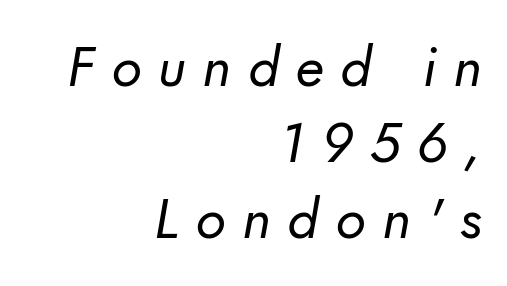
Q: Is the text bold? A: No.
Q: Is the typeface a serif or a sans-serif typeface? A: Sans-serif.
Q: Is the text underlined? A: No.
Q: How is the paragraph aligned? A: Right-aligned.
Q: Is the spacing between letters normal or unusually wide? A: Unusually wide.
Q: Is the spacing between lines tight, normal or loose? A: Normal.
Q: Width (condensed, normal, or wide)? A: Normal.
Q: Stroke contrast? A: Low.
Q: x-height? A: Small.
Q: Monospaced? A: No.
